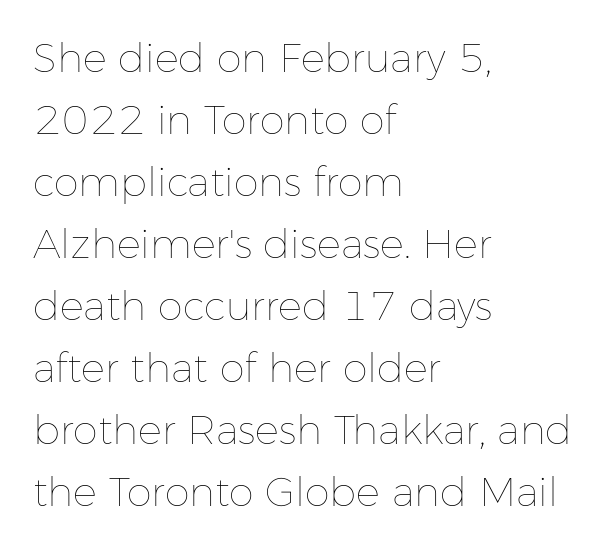
Reading down the block, your eye returns to a fixed left position each line. The letters advance in unequal steps, a hallmark of proportional type. This sample keeps an unexceptional amount of space between lines. Posture: vertical. The line texture is even and compact thanks to regular tracking. Letters rest on an invisible, unmarked baseline.
